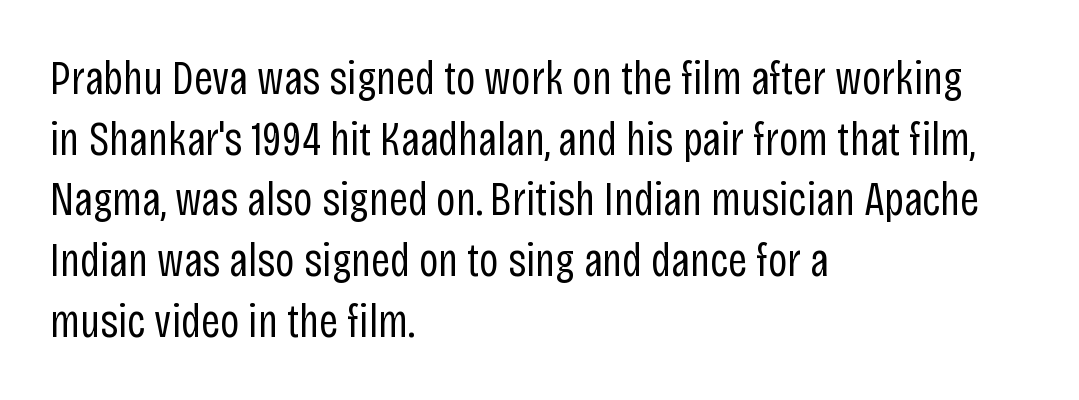
Q: Is the text bold? A: No.
Q: Is the text italic (slanted)? A: No, it is upright.
Q: Is the typeface a serif or a sans-serif typeface? A: Sans-serif.
Q: Is the text underlined? A: No.
Q: How is the paragraph aligned? A: Left-aligned.
Q: Is the spacing between letters normal or unusually wide? A: Normal.
Q: Is the spacing between lines tight, normal or loose? A: Normal.
Q: Width (condensed, normal, or wide)? A: Condensed.
Q: Stroke contrast? A: Low.
Q: x-height? A: Large.
Q: Monospaced? A: No.
